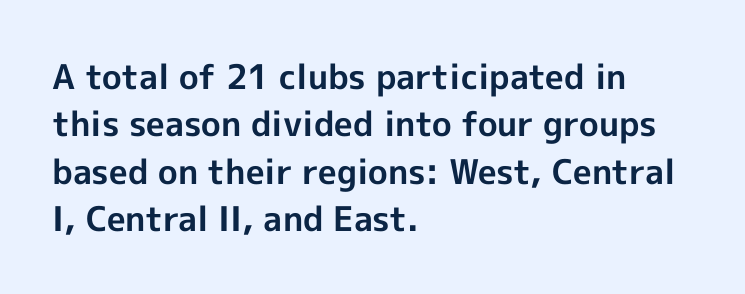
Visually the block forms a straight wall on the left and a jagged coastline on the right. Each letter keeps its own natural width here, so spacing adapts to shape. Descenders hang freely into open space. Every stem runs plumb, perpendicular to the baseline. What kind of face is this? One without serifs — a sans.
